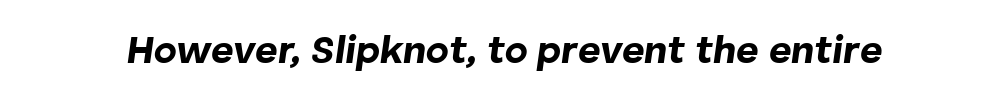
Tracking here is standard; glyphs follow each other at the usual distance. Descenders hang freely into open space. The whole block is typeset with a tilt. Varying glyph widths throughout — classic text-font behaviour. Bold? Absolutely — the strokes are thick and heavy.
